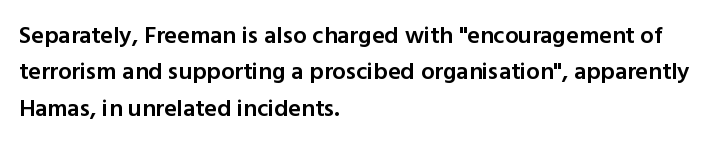
{"italic": "no", "bold": "semi", "underline": "no", "align": "left", "line_spacing": "normal", "line_spacing_ratio": 1.52, "letter_spacing": "normal", "letter_spacing_em": 0.0, "glyph_px": 24}
